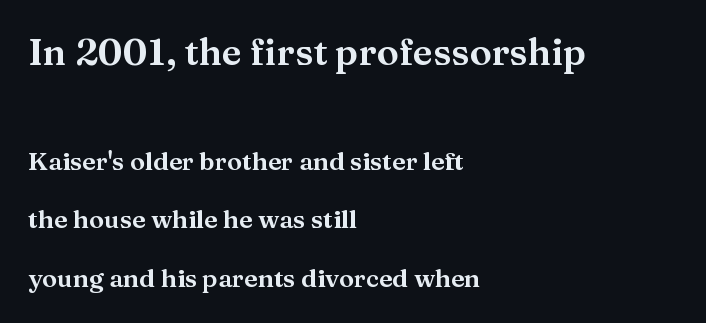
{"serif": "yes", "italic": "no", "width": "wide", "stroke_contrast": "medium", "x_height": "medium", "monospaced": "no", "underline": "no", "align": "left", "line_spacing": "loose", "line_spacing_ratio": 2.35, "letter_spacing": "normal", "letter_spacing_em": 0.0, "larger_block": "first", "size_ratio": 1.48, "glyph_px": 37}
